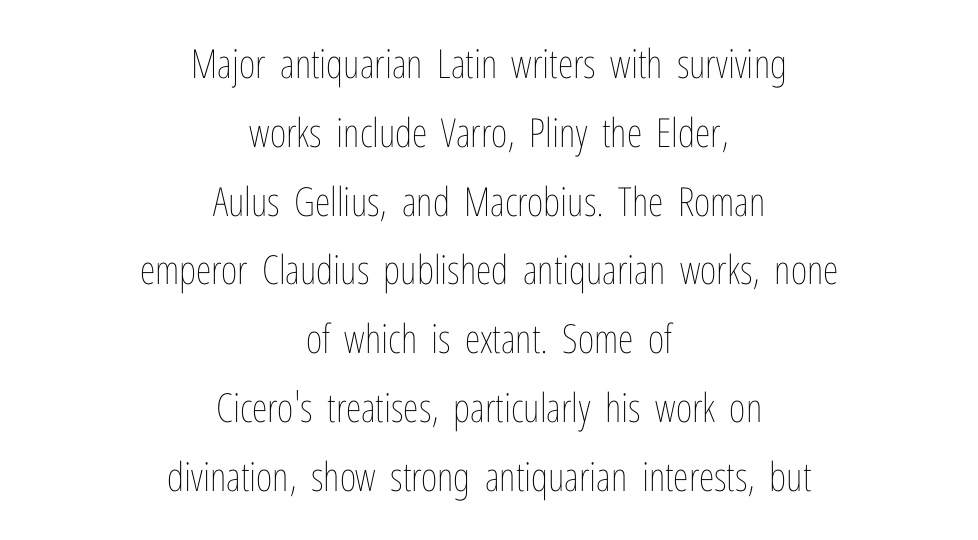
The image shows 40 px thin, condensed type, upright; set centered, line spacing 1.72x, normal letter spacing, not underlined; low stroke contrast and a medium x-height.
